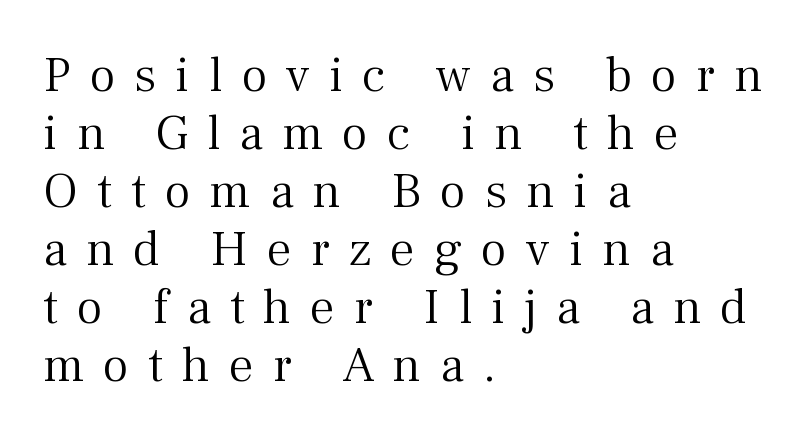
The weight would be labelled regular, book, light, or lighter still. The rendering anchors every line to the left-hand side. Posture: upright roman. The letters carry serifs — small finishing strokes at the ends of their stems.
